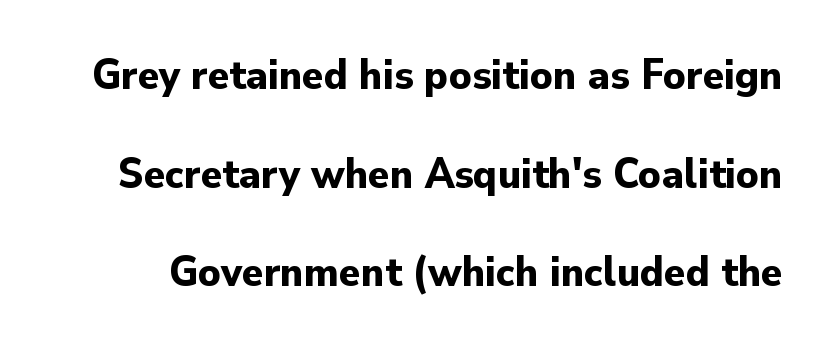
The image shows 44 px bold sans-serif type, upright; set loose line spacing (2.24x), normal letter spacing, not underlined; low stroke contrast and a small x-height.
